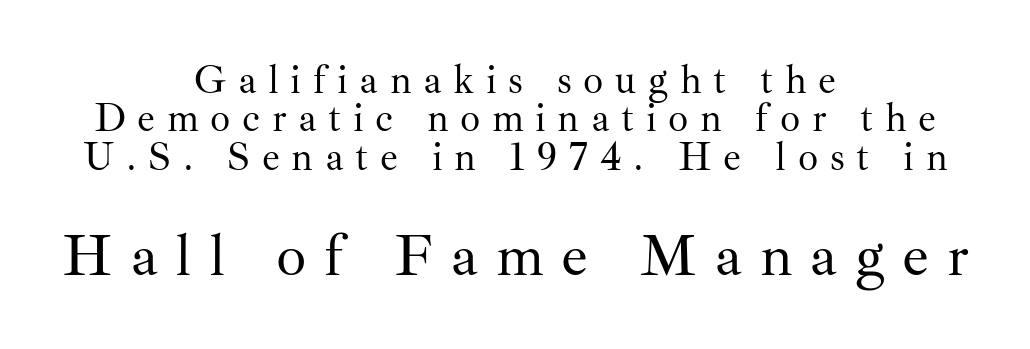
The image shows 60 px regular-weight serif type, upright; set centered, tight line spacing (0.96x), unusually wide letter spacing (+0.29 em), not underlined; the second (bottom) block is 1.5x larger; medium stroke contrast and a small x-height.
